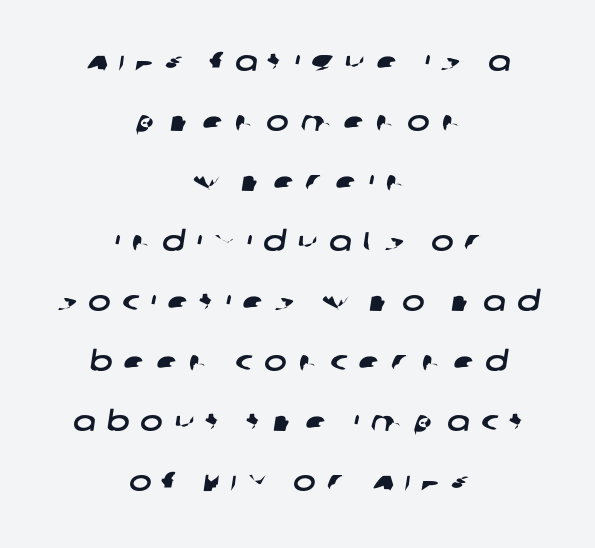
{"underline": "no", "align": "center", "line_spacing": "loose", "line_spacing_ratio": 2.22, "letter_spacing": "wide", "letter_spacing_em": 0.42, "glyph_px": 27}
